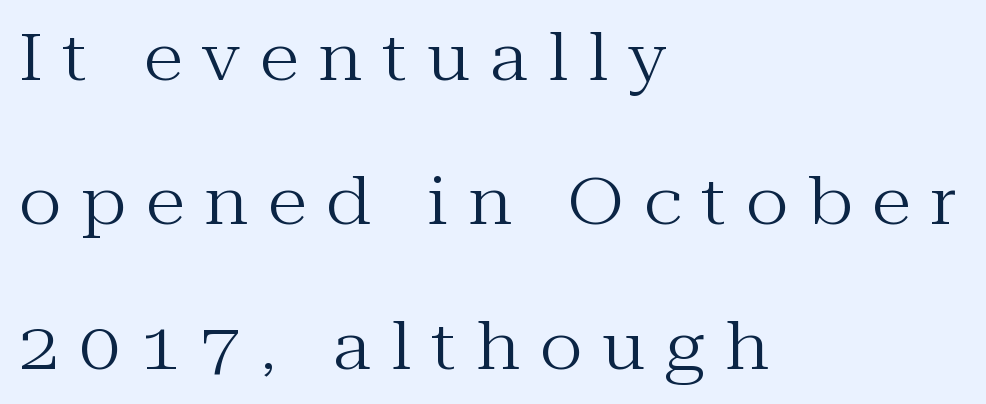
Check where the strokes stop: tiny serifs finish them off. How would I describe the line gaps? Wide and relaxed. Do the characters align in a grid? No, the font is proportional. Anything drawn beneath the words? Only blank space. This rendering widens character spacing well past its baseline value.
